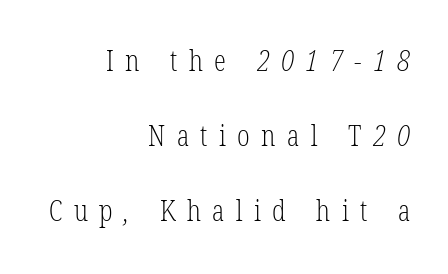
{"serif": "yes", "bold": "no", "weight": "light", "width": "condensed", "stroke_contrast": "low", "x_height": "medium", "monospaced": "no", "underline": "no", "align": "right", "line_spacing": "loose", "line_spacing_ratio": 2.5, "letter_spacing": "wide", "letter_spacing_em": 0.38, "glyph_px": 30}
